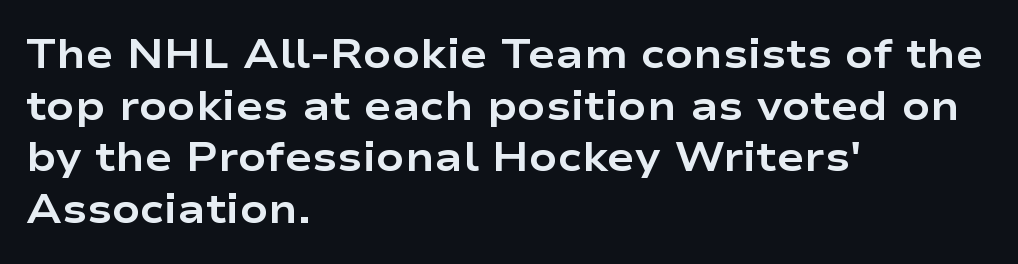
The image shows 41 px bold, wide sans-serif type, upright; set left-aligned, normal line spacing (1.26x), normal letter spacing, not underlined; low stroke contrast and a medium x-height.
